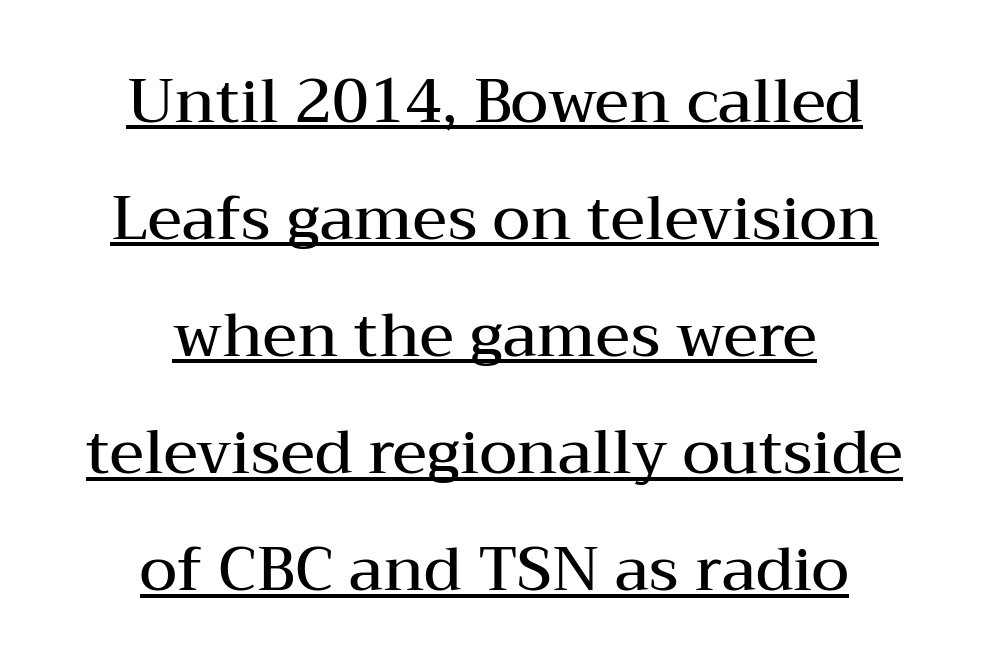
{"serif": "yes", "italic": "no", "bold": "semi", "weight": "semibold", "width": "wide", "stroke_contrast": "medium", "x_height": "medium", "monospaced": "no", "underline": "yes", "align": "center", "line_spacing": "loose", "line_spacing_ratio": 1.92, "letter_spacing": "normal", "letter_spacing_em": 0.0, "glyph_px": 61}
